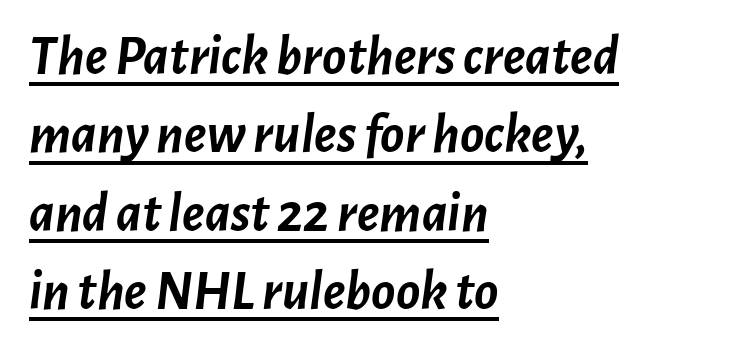
Q: Is the text bold? A: Yes.
Q: Is the text italic (slanted)? A: Yes, it leans right by about 7 degrees.
Q: Is the text underlined? A: Yes.
Q: How is the paragraph aligned? A: Left-aligned.
Q: Is the spacing between letters normal or unusually wide? A: Normal.
Q: Is the spacing between lines tight, normal or loose? A: Normal.
Q: Width (condensed, normal, or wide)? A: Normal.
Q: Stroke contrast? A: Low.
Q: x-height? A: Medium.
Q: Monospaced? A: No.
